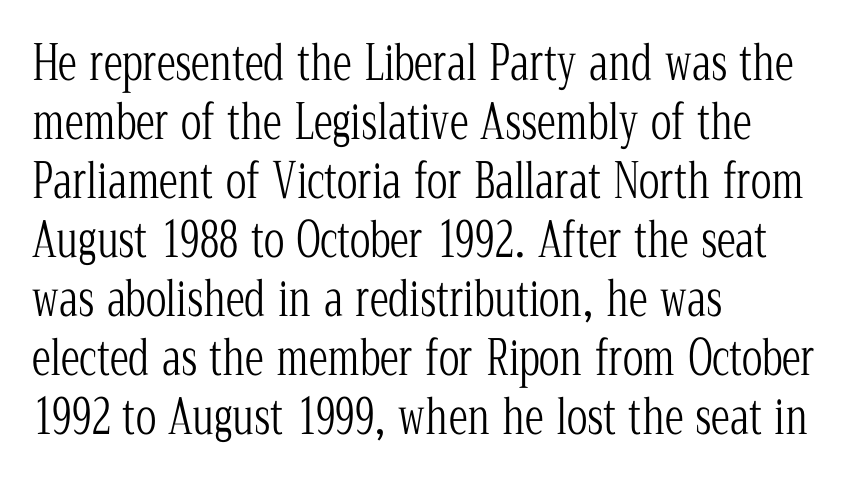
Q: Is the text bold? A: No.
Q: Is the text italic (slanted)? A: No, it is upright.
Q: Is the typeface a serif or a sans-serif typeface? A: Serif.
Q: Is the text underlined? A: No.
Q: How is the paragraph aligned? A: Left-aligned.
Q: Is the spacing between letters normal or unusually wide? A: Normal.
Q: Width (condensed, normal, or wide)? A: Condensed.
Q: Stroke contrast? A: Low.
Q: x-height? A: Medium.
Q: Monospaced? A: No.
